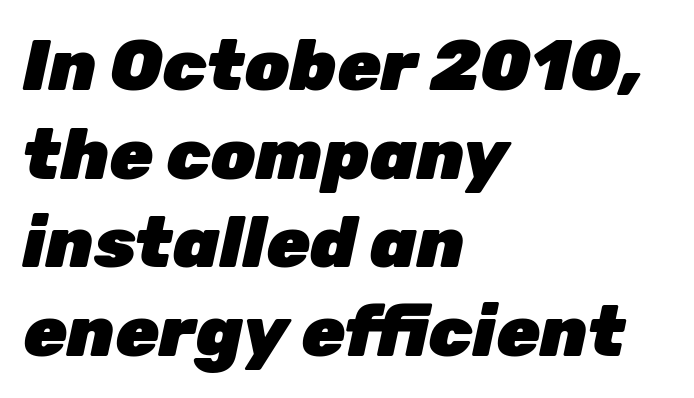
{"italic": "yes", "lean": "right", "slant_degrees": 12, "bold": "yes", "weight": "heavy", "width": "normal", "stroke_contrast": "low", "x_height": "medium", "monospaced": "no", "underline": "no", "align": "left", "line_spacing": "normal", "line_spacing_ratio": 1.25, "letter_spacing": "normal", "letter_spacing_em": 0.0, "glyph_px": 71}
